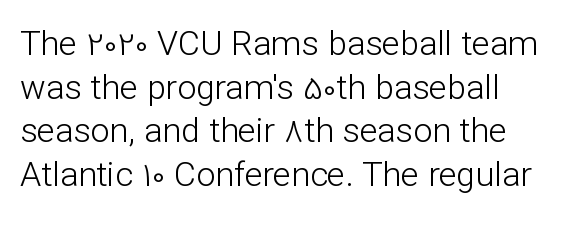
The image shows 34 px light sans-serif type, upright; set normal line spacing (1.28x), normal letter spacing, not underlined; low stroke contrast and a medium x-height.
